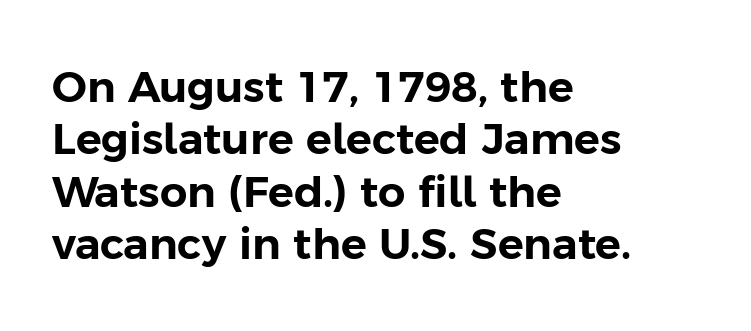
Q: Is the text italic (slanted)? A: No, it is upright.
Q: Is the typeface a serif or a sans-serif typeface? A: Sans-serif.
Q: Is the text underlined? A: No.
Q: How is the paragraph aligned? A: Left-aligned.
Q: Is the spacing between letters normal or unusually wide? A: Normal.
Q: Width (condensed, normal, or wide)? A: Normal.
Q: Stroke contrast? A: Low.
Q: x-height? A: Medium.
Q: Monospaced? A: No.
